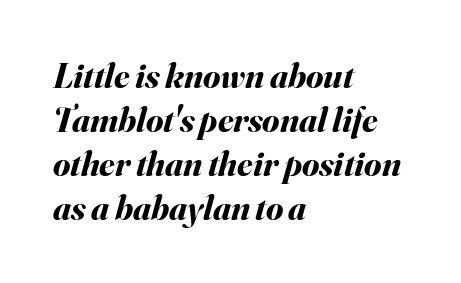
Q: Is the text bold? A: Yes.
Q: Is the text italic (slanted)? A: Yes, it leans right by about 16 degrees.
Q: Is the text underlined? A: No.
Q: How is the paragraph aligned? A: Left-aligned.
Q: Is the spacing between letters normal or unusually wide? A: Normal.
Q: Is the spacing between lines tight, normal or loose? A: Normal.
Q: Width (condensed, normal, or wide)? A: Normal.
Q: Stroke contrast? A: Medium.
Q: x-height? A: Small.
Q: Monospaced? A: No.
